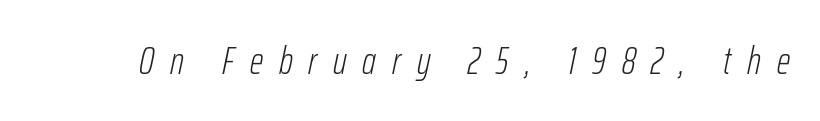
Observe the lean: these are italic letterforms. The weight would be labelled regular, book, light, or lighter still. Proportional: the letters do not fall into vertical columns. A typesetter would call this heavily tracked-out type. Unmarked baselines from the first word to the last.
